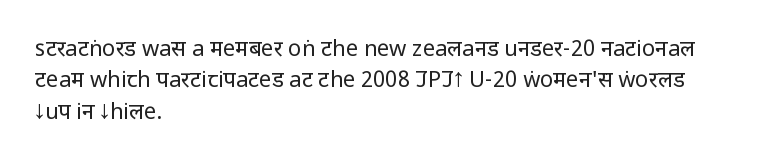
{"italic": "no", "bold": "no", "underline": "no", "align": "left", "line_spacing": "normal", "line_spacing_ratio": 1.43, "letter_spacing": "normal", "letter_spacing_em": 0.0, "glyph_px": 22}
